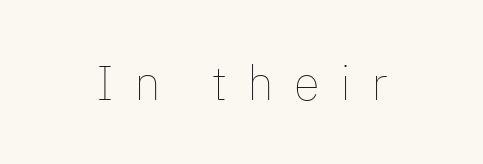
{"italic": "no", "bold": "no", "weight": "thin", "width": "normal", "stroke_contrast": "low", "x_height": "medium", "monospaced": "no", "underline": "no", "letter_spacing": "wide", "letter_spacing_em": 0.42, "glyph_px": 48}
